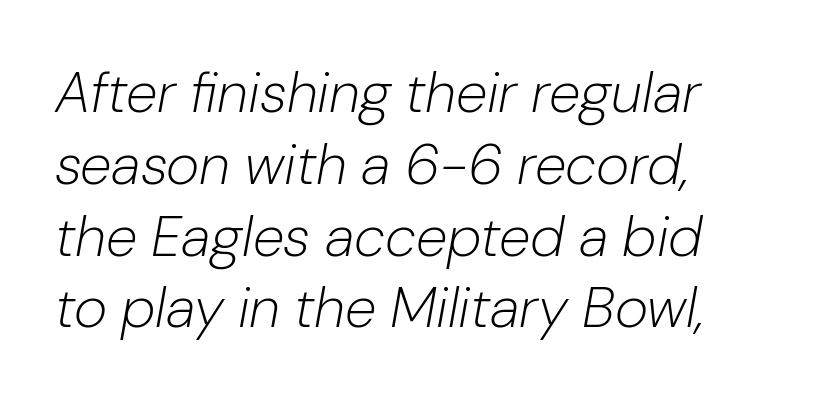
{"italic": "yes", "lean": "right", "slant_degrees": 10, "bold": "no", "weight": "light", "width": "normal", "stroke_contrast": "low", "x_height": "medium", "monospaced": "no", "underline": "no", "line_spacing": "normal", "line_spacing_ratio": 1.26, "letter_spacing": "normal", "letter_spacing_em": 0.0, "glyph_px": 57}
